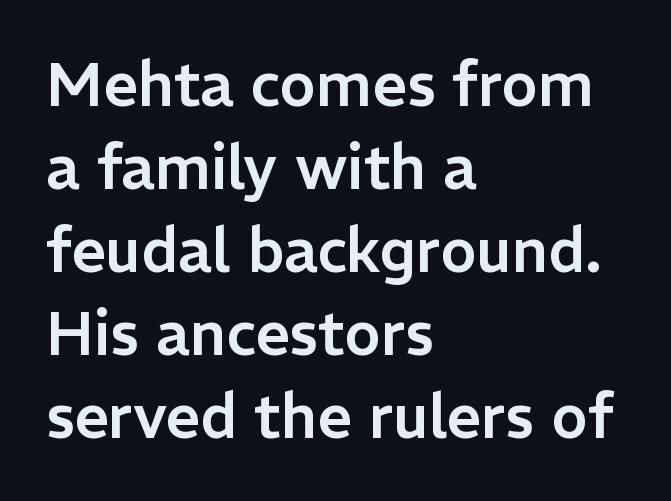
Q: Is the text italic (slanted)? A: No, it is upright.
Q: Is the typeface a serif or a sans-serif typeface? A: Sans-serif.
Q: Is the text underlined? A: No.
Q: How is the paragraph aligned? A: Left-aligned.
Q: Is the spacing between letters normal or unusually wide? A: Normal.
Q: Is the spacing between lines tight, normal or loose? A: Normal.
Q: Width (condensed, normal, or wide)? A: Normal.
Q: Stroke contrast? A: Low.
Q: x-height? A: Medium.
Q: Monospaced? A: No.
